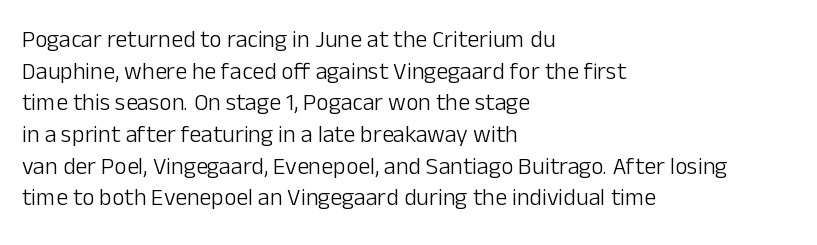
The image shows 24 px text type, upright; set left-aligned, normal line spacing (1.32x), normal letter spacing, not underlined.
